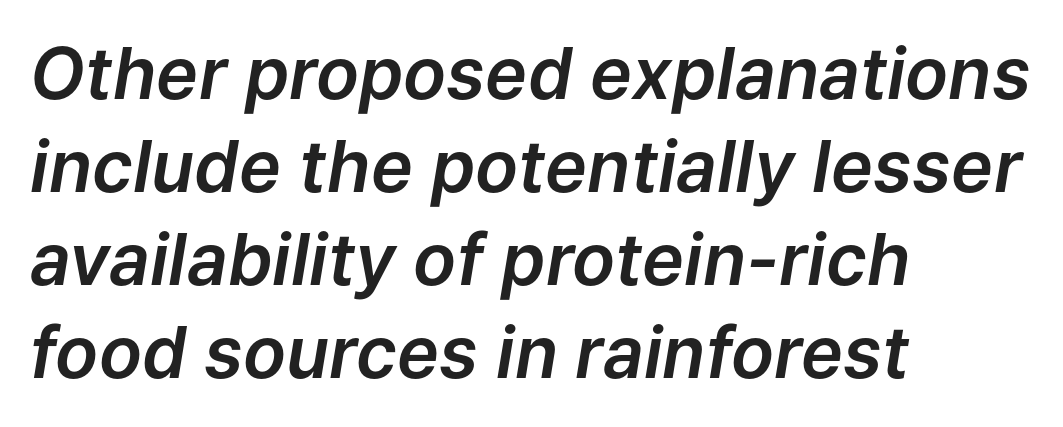
The image shows 71 px text type, italic (leaning right); set left-aligned, normal line spacing (1.31x), normal letter spacing, not underlined; low stroke contrast and a medium x-height.
